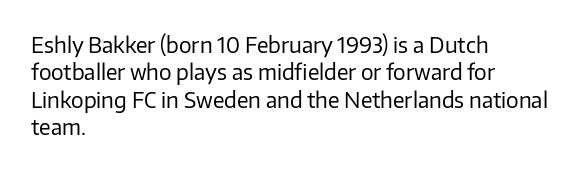
The image shows 21 px text type, upright; set left-aligned, normal line spacing (1.3x), normal letter spacing, not underlined.
